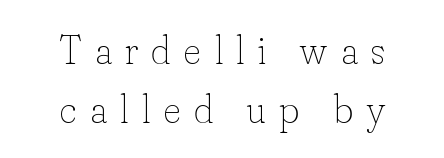
If you drew a line through each stem, it would be perfectly vertical. Neither beginnings nor endings align; midpoints do. Underline: absent. Unbolded letterforms with no extra heft. The vertical gap from one line to the next is medium. In terms of letterspacing, this is a distinctly airy, spread setting.
